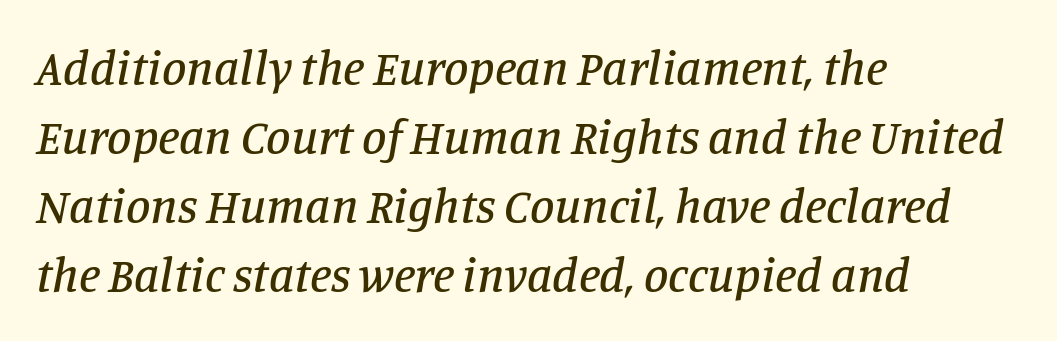
In terms of leading, this rendering sits right in the middle. This is serif lettering, the kind often seen in printed books. These lines keep a tight, regular rhythm from letter to letter. Style check: oblique. Anything drawn beneath the words? Only blank space. The passage shown is typed in a proportional face where columns would drift.
